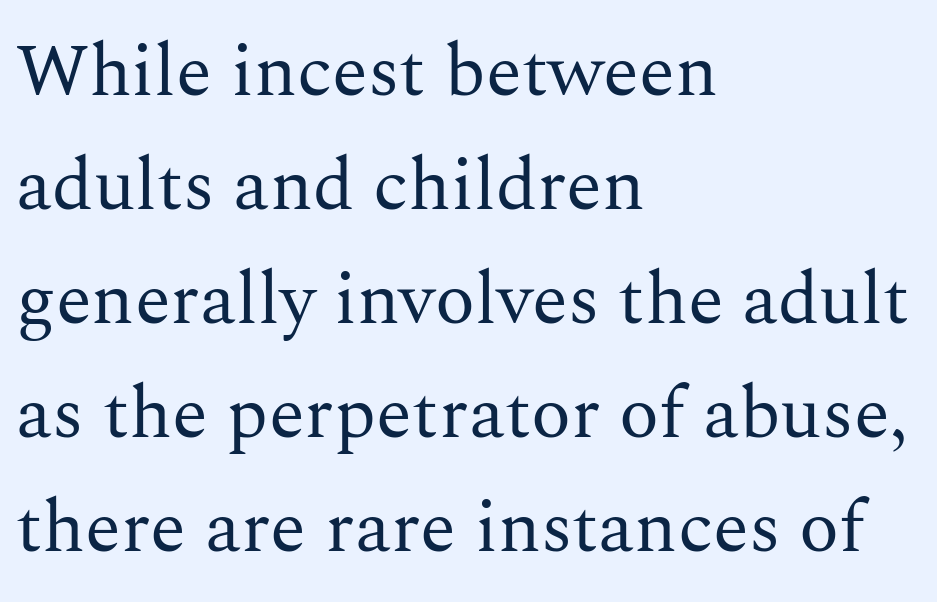
Q: Is the text bold? A: No.
Q: Is the text italic (slanted)? A: No, it is upright.
Q: Is the typeface a serif or a sans-serif typeface? A: Serif.
Q: Is the text underlined? A: No.
Q: How is the paragraph aligned? A: Left-aligned.
Q: Is the spacing between letters normal or unusually wide? A: Normal.
Q: Is the spacing between lines tight, normal or loose? A: Normal.
Q: Width (condensed, normal, or wide)? A: Normal.
Q: Stroke contrast? A: Medium.
Q: x-height? A: Medium.
Q: Monospaced? A: No.
